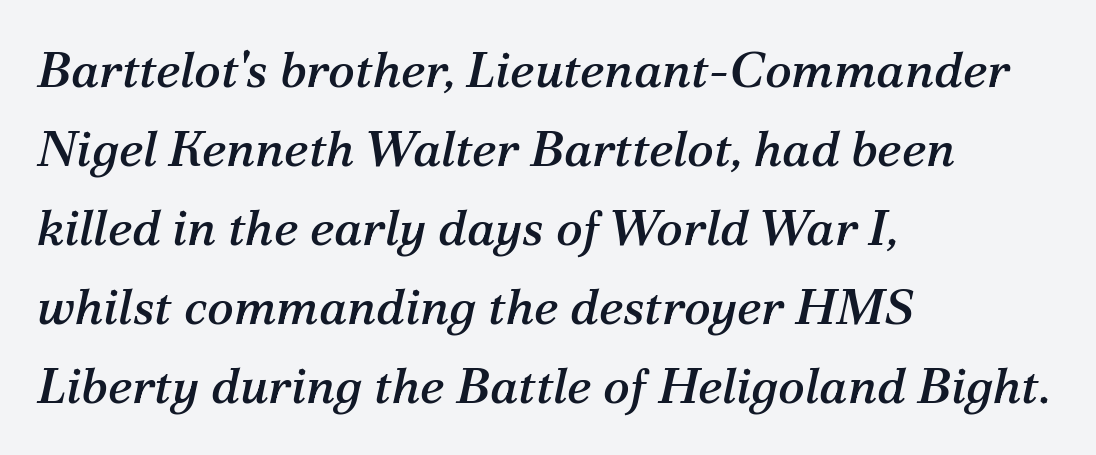
If you drew a line through each stem, it would be angled. The passage shown stacks its lines at a standard gap. Honestly, there is no underline to notice here at all. Horizontally, the lines are justified to the leading edge only.
